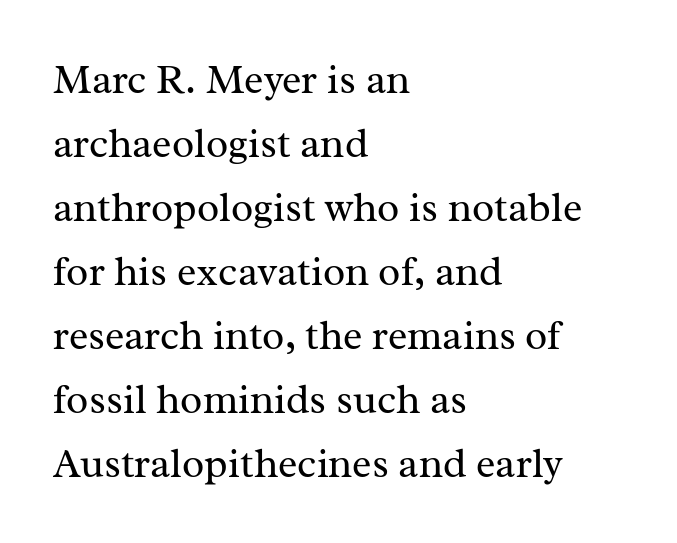
{"serif": "yes", "italic": "no", "bold": "no", "weight": "regular", "width": "normal", "stroke_contrast": "medium", "x_height": "medium", "monospaced": "no", "underline": "no", "align": "left", "line_spacing": "normal", "line_spacing_ratio": 1.56, "letter_spacing": "normal", "letter_spacing_em": 0.0, "glyph_px": 41}
